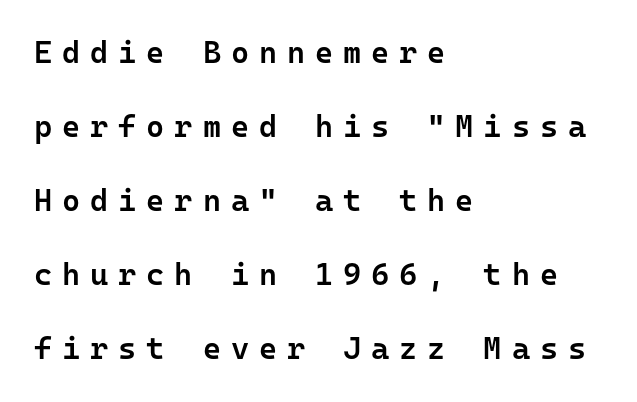
Leading: increased. The tracking reads as deliberately expanded to a designer's eye. How heavy is the stroke? Medium-heavy — a semibold, shy of bold. In terms of letterform style, serifs are entirely absent. Spacing verdict: monospaced, one width for all characters. The passage shown is not underscored anywhere.
